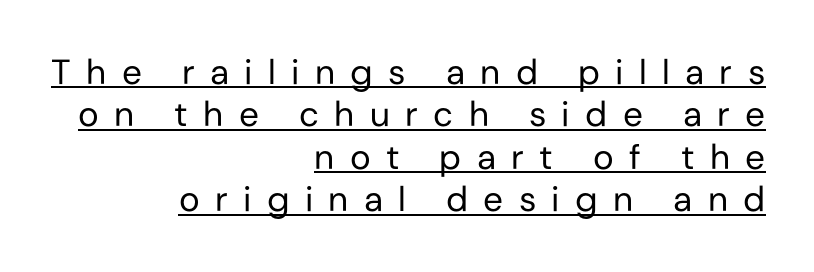
{"serif": "no", "italic": "no", "bold": "no", "weight": "regular", "width": "normal", "stroke_contrast": "low", "x_height": "medium", "monospaced": "no", "underline": "yes", "align": "right", "line_spacing_ratio": 1.21, "letter_spacing": "wide", "letter_spacing_em": 0.44, "glyph_px": 35}
